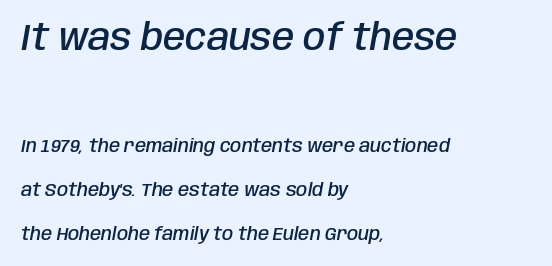
Lines of text with bare space underneath. Spacing between characters is what you'd get straight out of the box. The rendering applies a slant to the glyphs. Note the varied advance widths — an 'i' is clearly narrower than an 'm'.
